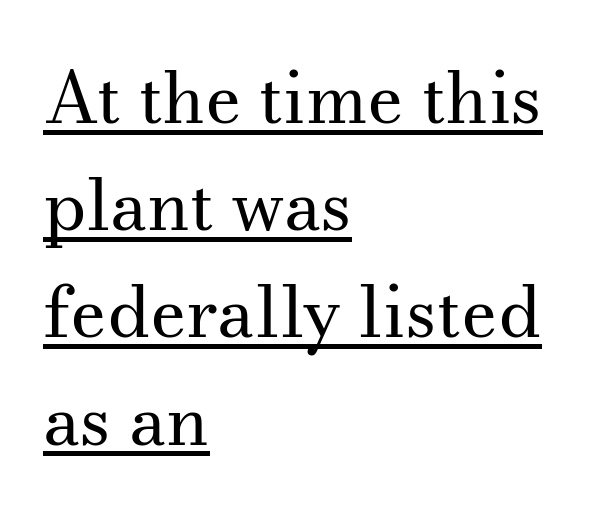
Q: Is the text bold? A: No.
Q: Is the text italic (slanted)? A: No, it is upright.
Q: Is the typeface a serif or a sans-serif typeface? A: Serif.
Q: Is the text underlined? A: Yes.
Q: How is the paragraph aligned? A: Left-aligned.
Q: Is the spacing between letters normal or unusually wide? A: Normal.
Q: Is the spacing between lines tight, normal or loose? A: Normal.
Q: Width (condensed, normal, or wide)? A: Normal.
Q: Stroke contrast? A: Medium.
Q: x-height? A: Small.
Q: Monospaced? A: No.
